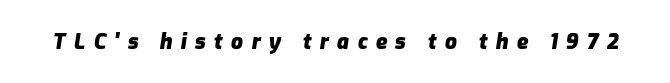
{"italic": "yes", "lean": "right", "slant_degrees": 9, "bold": "yes", "underline": "no", "letter_spacing": "wide", "letter_spacing_em": 0.39, "glyph_px": 21}
